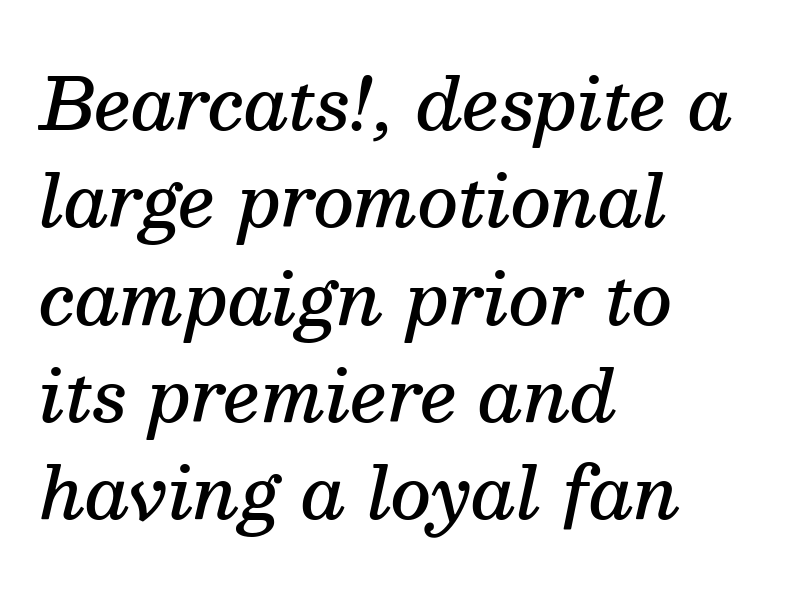
The letters are semibold — heavier than regular but short of a full bold. Caption: standard tracking, unaltered. Note: serifs present on the glyphs. Horizontal bands of white between lines are of average thickness. Varying glyph widths throughout — classic text-font behaviour.
